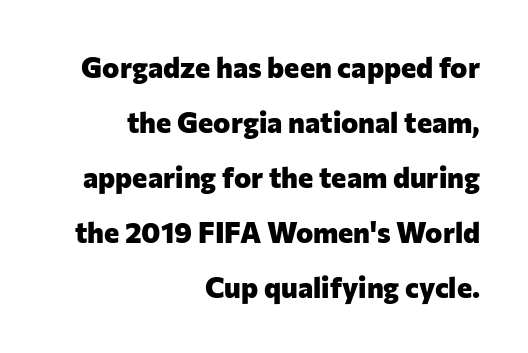
The image shows 29 px heavy sans-serif type, upright; set right-aligned, loose line spacing (1.9x), normal letter spacing, not underlined; low stroke contrast and a medium x-height.
